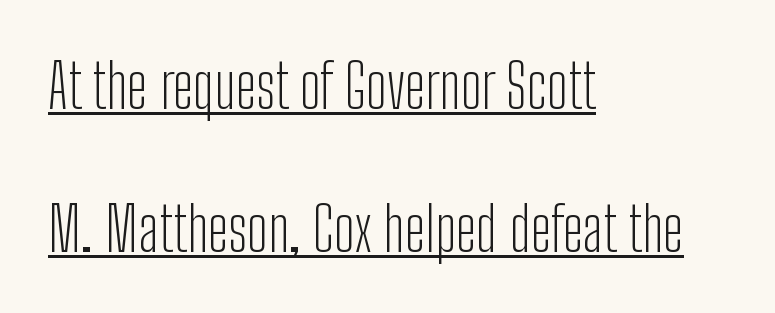
The typeface chosen for these lines omits serifs. Nothing unusual about the tracking: characters are spaced as the font intends. Leftover space on each line is placed entirely after the last word. Stroke thickness stays within the range of a standard reading face or lighter. If you drew a line through each stem, it would be perfectly vertical. The face used here is proportionally spaced, like ordinary book or web type.
